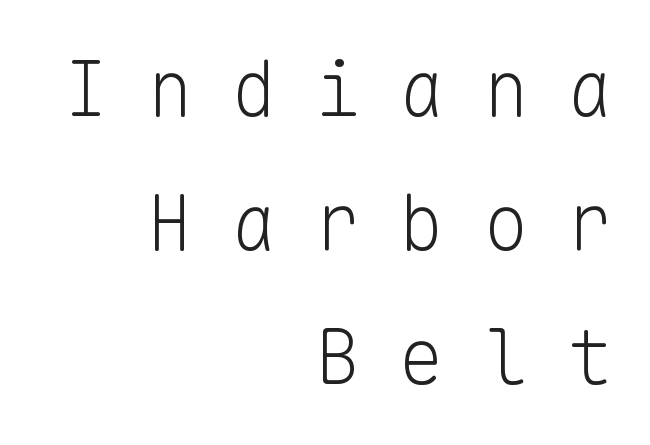
Q: Is the text bold? A: No.
Q: Is the text italic (slanted)? A: No, it is upright.
Q: Is the typeface a serif or a sans-serif typeface? A: Sans-serif.
Q: Is the text underlined? A: No.
Q: How is the paragraph aligned? A: Right-aligned.
Q: Is the spacing between letters normal or unusually wide? A: Unusually wide.
Q: Width (condensed, normal, or wide)? A: Normal.
Q: Stroke contrast? A: Low.
Q: x-height? A: Medium.
Q: Monospaced? A: Yes.
